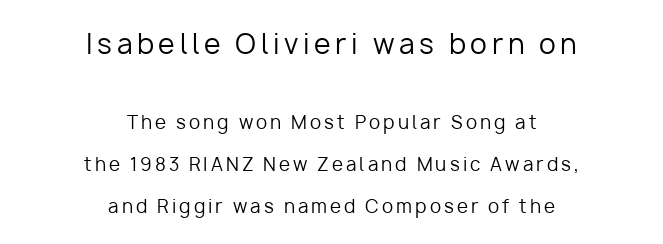
The image shows 27 px text type, upright; set centered, loose line spacing (2.32x), not underlined; the first (top) block is 1.5x larger.
